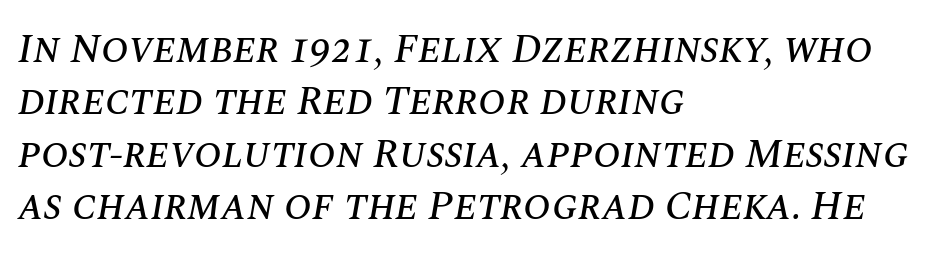
Q: Is the text italic (slanted)? A: Yes, it leans right by about 10 degrees.
Q: Is the text underlined? A: No.
Q: How is the paragraph aligned? A: Left-aligned.
Q: Is the spacing between letters normal or unusually wide? A: Normal.
Q: Is the spacing between lines tight, normal or loose? A: Normal.
Q: Width (condensed, normal, or wide)? A: Normal.
Q: Stroke contrast? A: Medium.
Q: x-height? A: Large.
Q: Monospaced? A: No.
